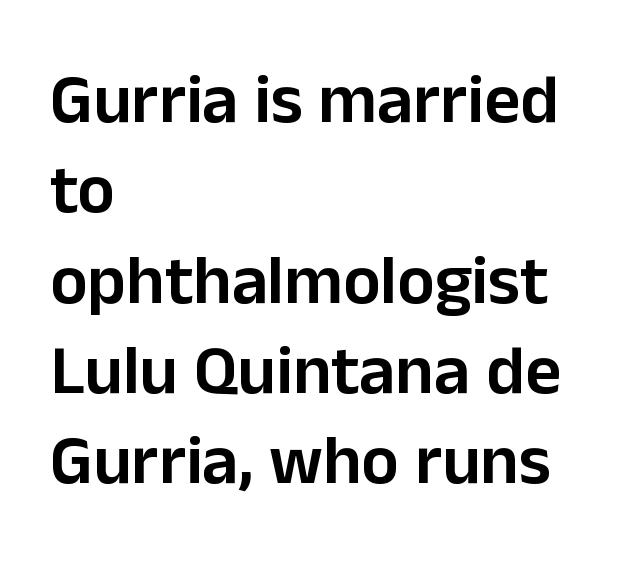
Q: Is the text bold? A: Semi-bold.
Q: Is the text italic (slanted)? A: No, it is upright.
Q: Is the typeface a serif or a sans-serif typeface? A: Sans-serif.
Q: Is the text underlined? A: No.
Q: How is the paragraph aligned? A: Left-aligned.
Q: Is the spacing between letters normal or unusually wide? A: Normal.
Q: Is the spacing between lines tight, normal or loose? A: Normal.
Q: Width (condensed, normal, or wide)? A: Normal.
Q: Stroke contrast? A: Low.
Q: x-height? A: Medium.
Q: Monospaced? A: No.
